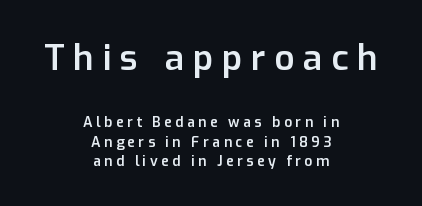
The image shows 35 px semibold sans-serif type, upright; set centered, normal line spacing (1.42x), unusually wide letter spacing (+0.25 em), not underlined; the first (top) block is 2.5x larger; low stroke contrast and a medium x-height.
